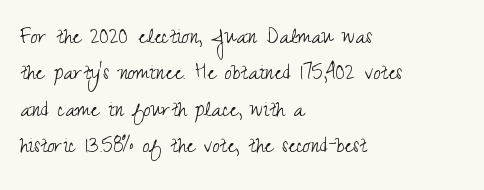
Q: Is the text bold? A: No.
Q: Is the text italic (slanted)? A: No, it is upright.
Q: Is the text underlined? A: No.
Q: How is the paragraph aligned? A: Left-aligned.
Q: Is the spacing between letters normal or unusually wide? A: Normal.
Q: Is the spacing between lines tight, normal or loose? A: Normal.
